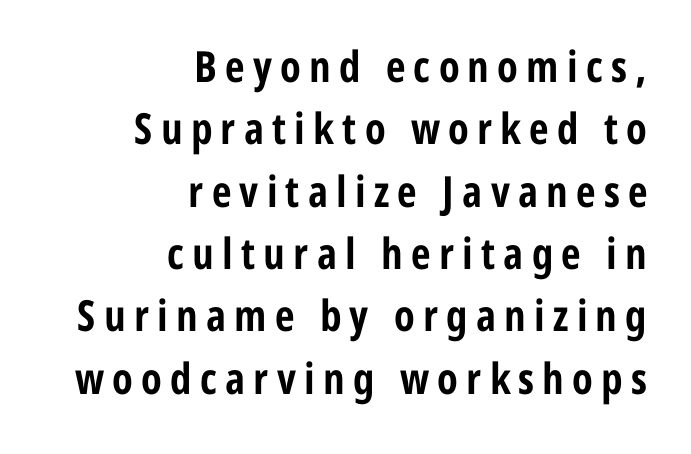
{"serif": "no", "italic": "no", "bold": "yes", "weight": "bold", "width": "condensed", "stroke_contrast": "low", "x_height": "medium", "monospaced": "no", "underline": "no", "align": "right", "line_spacing": "normal", "line_spacing_ratio": 1.45, "glyph_px": 43}
